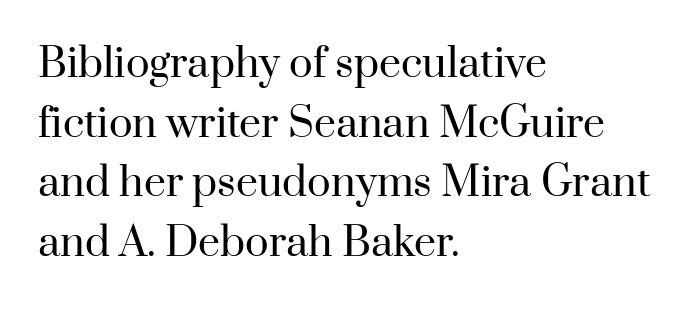
{"serif": "yes", "italic": "no", "bold": "no", "weight": "regular", "width": "normal", "stroke_contrast": "high", "x_height": "small", "monospaced": "no", "underline": "no", "align": "left", "line_spacing": "normal", "line_spacing_ratio": 1.53, "letter_spacing": "normal", "letter_spacing_em": 0.0, "glyph_px": 39}
